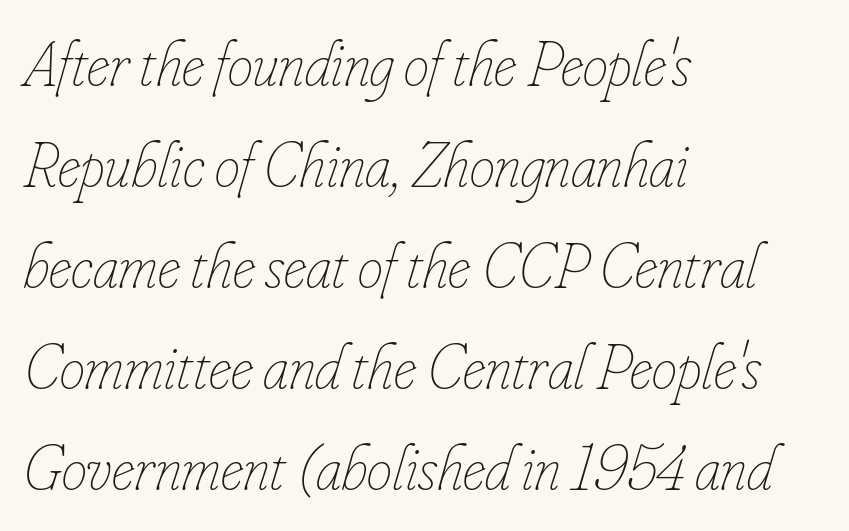
The image shows 64 px thin, condensed type, italic (leaning right); set left-aligned, normal line spacing (1.58x), normal letter spacing, not underlined; low stroke contrast and a small x-height.
